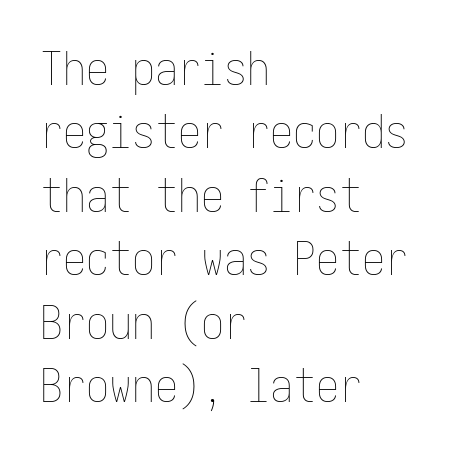
The image shows 46 px thin, condensed type, upright; set left-aligned, normal line spacing (1.38x), normal letter spacing, not underlined; low stroke contrast and a medium x-height.
